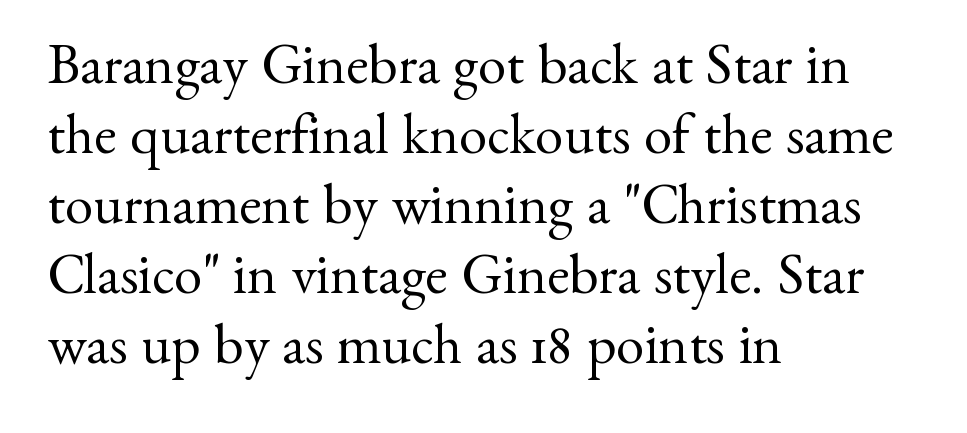
{"serif": "yes", "italic": "no", "bold": "no", "weight": "regular", "width": "normal", "stroke_contrast": "medium", "x_height": "small", "monospaced": "no", "underline": "no", "align": "left", "line_spacing_ratio": 1.23, "letter_spacing": "normal", "letter_spacing_em": 0.0, "glyph_px": 57}
